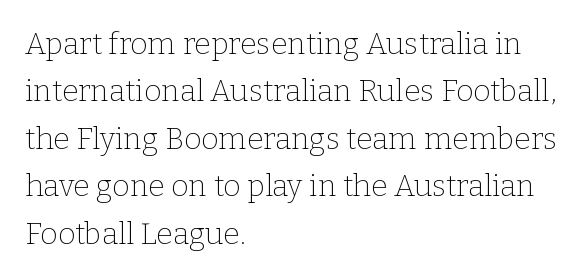
The image shows 30 px thin serif type, upright; set left-aligned, normal line spacing (1.58x), normal letter spacing, not underlined; low stroke contrast and a medium x-height.
